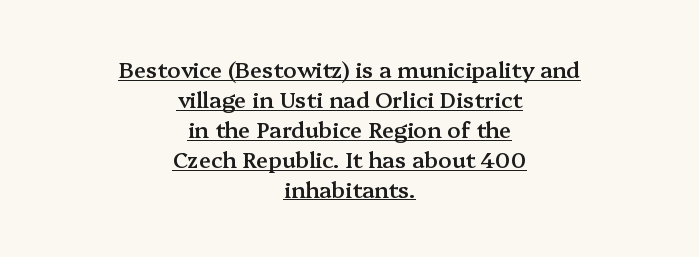
Q: Is the text bold? A: Semi-bold.
Q: Is the text italic (slanted)? A: No, it is upright.
Q: Is the text underlined? A: Yes.
Q: How is the paragraph aligned? A: Centered.
Q: Is the spacing between letters normal or unusually wide? A: Normal.
Q: Is the spacing between lines tight, normal or loose? A: Normal.
